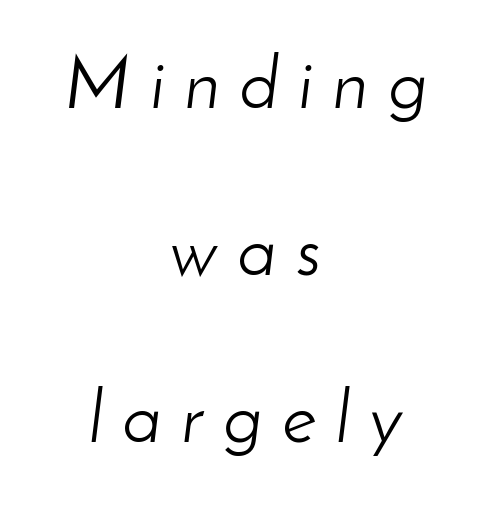
The image shows 74 px light type, italic (leaning right); set centered, loose line spacing (2.26x), unusually wide letter spacing (+0.27 em), not underlined; low stroke contrast and a small x-height.
